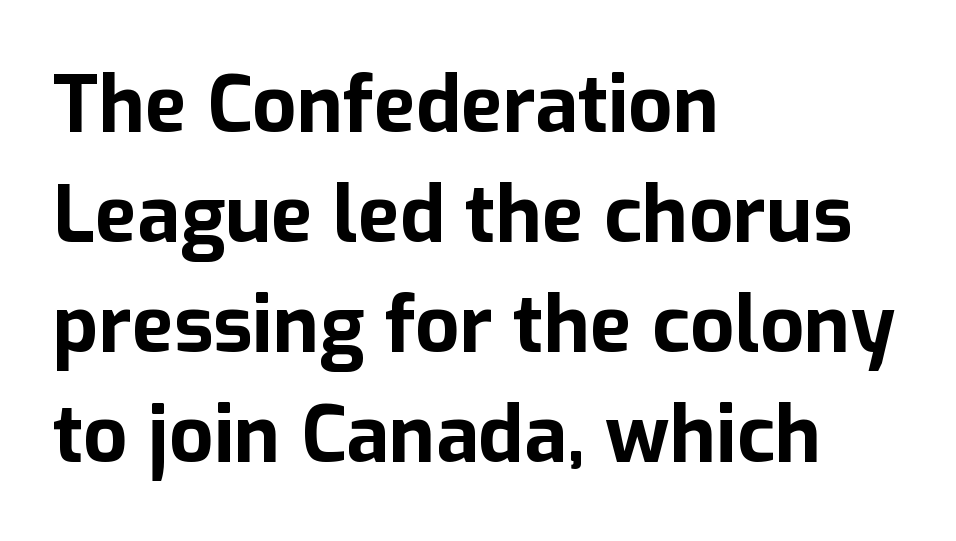
{"serif": "no", "italic": "no", "bold": "yes", "weight": "bold", "width": "normal", "stroke_contrast": "low", "x_height": "medium", "monospaced": "no", "underline": "no", "align": "left", "line_spacing": "normal", "line_spacing_ratio": 1.41, "letter_spacing": "normal", "letter_spacing_em": 0.0, "glyph_px": 78}
